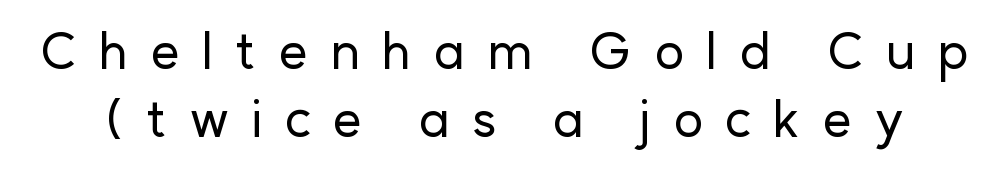
Q: Is the text italic (slanted)? A: No, it is upright.
Q: Is the typeface a serif or a sans-serif typeface? A: Sans-serif.
Q: Is the text underlined? A: No.
Q: Is the spacing between letters normal or unusually wide? A: Unusually wide.
Q: Is the spacing between lines tight, normal or loose? A: Normal.
Q: Width (condensed, normal, or wide)? A: Normal.
Q: Stroke contrast? A: Low.
Q: x-height? A: Medium.
Q: Monospaced? A: No.
